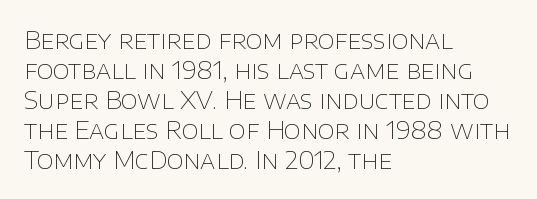
Q: Is the text bold? A: No.
Q: Is the text italic (slanted)? A: No, it is upright.
Q: Is the text underlined? A: No.
Q: How is the paragraph aligned? A: Left-aligned.
Q: Is the spacing between letters normal or unusually wide? A: Normal.
Q: Is the spacing between lines tight, normal or loose? A: Normal.
